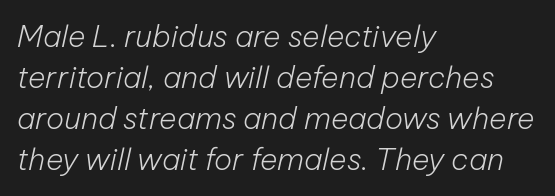
The image shows 30 px light type, italic (leaning right); set left-aligned, normal line spacing (1.37x), normal letter spacing, not underlined; low stroke contrast and a medium x-height.
